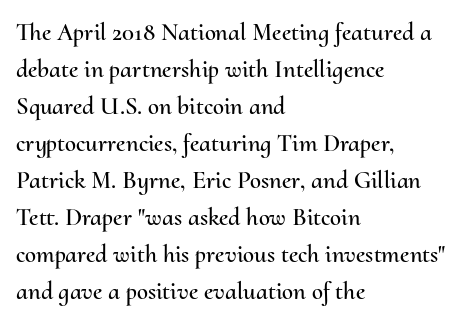
Q: Is the text italic (slanted)? A: No, it is upright.
Q: Is the text underlined? A: No.
Q: How is the paragraph aligned? A: Left-aligned.
Q: Is the spacing between letters normal or unusually wide? A: Normal.
Q: Is the spacing between lines tight, normal or loose? A: Normal.
